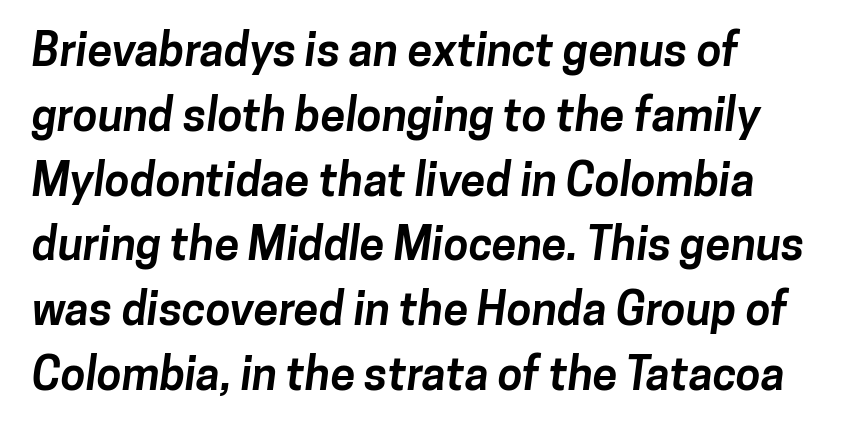
The image shows 45 px bold sans-serif type; set left-aligned, normal line spacing (1.44x), normal letter spacing, not underlined; low stroke contrast and a medium x-height.
